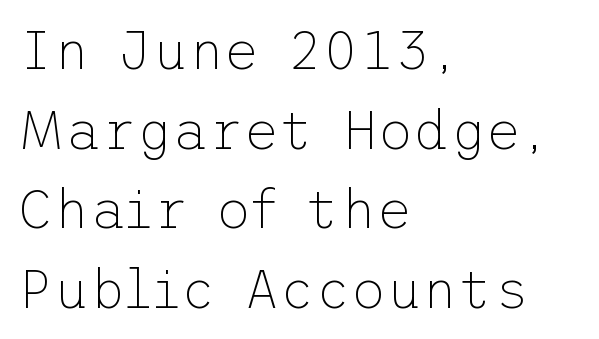
{"serif": "no", "italic": "no", "bold": "no", "weight": "thin", "width": "normal", "stroke_contrast": "low", "x_height": "medium", "underline": "no", "align": "left", "line_spacing": "normal", "line_spacing_ratio": 1.45, "letter_spacing": "normal", "letter_spacing_em": 0.0, "glyph_px": 55}
